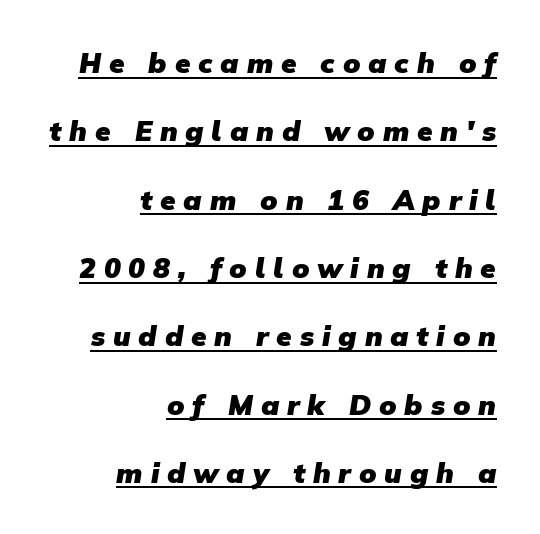
The image shows 28 px heavy sans-serif type; set right-aligned, loose line spacing (2.44x), unusually wide letter spacing (+0.28 em), underlined; low stroke contrast and a medium x-height.
